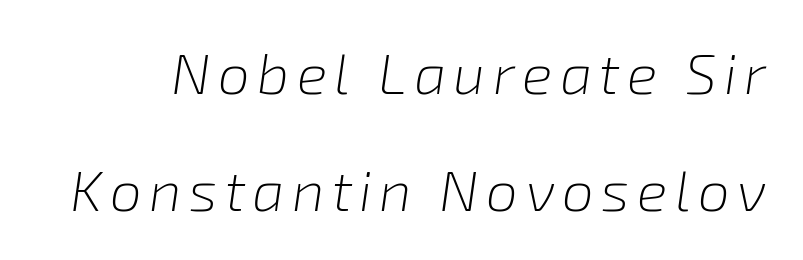
Q: Is the text bold? A: No.
Q: Is the text italic (slanted)? A: Yes, it leans right by about 8 degrees.
Q: Is the text underlined? A: No.
Q: Is the spacing between lines tight, normal or loose? A: Loose.
Q: Width (condensed, normal, or wide)? A: Normal.
Q: Stroke contrast? A: Low.
Q: x-height? A: Medium.
Q: Monospaced? A: No.
